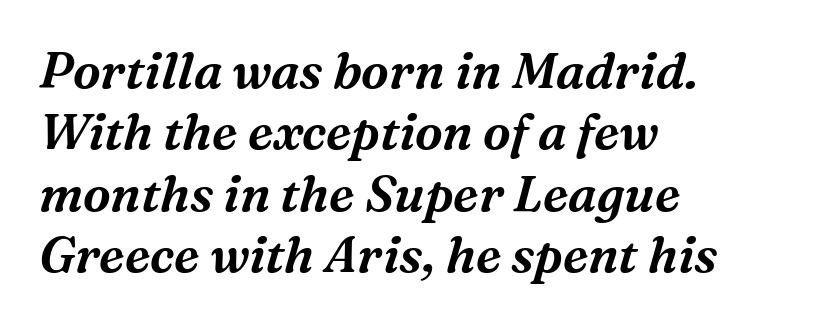
Lines of text with bare space underneath. Type style note: has serifs. You could not count columns in this text — the font is proportionally spaced. No extra tracking has been applied to these lines. The typography opts for an oblique posture over an upright one.
